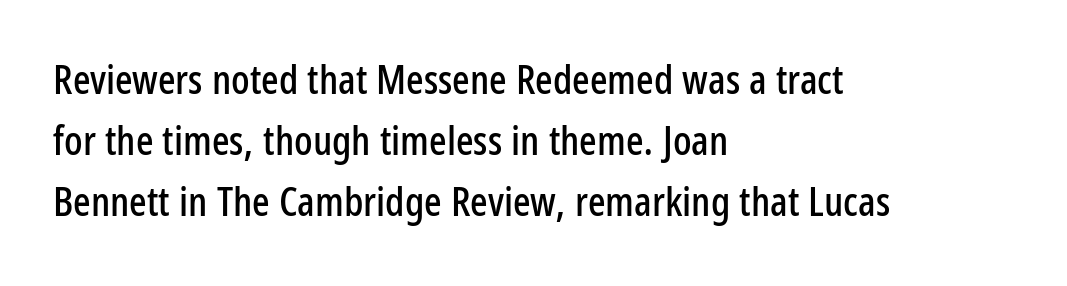
The image shows 41 px condensed sans-serif type, upright; set left-aligned, normal line spacing (1.49x), normal letter spacing, not underlined; low stroke contrast and a medium x-height.
